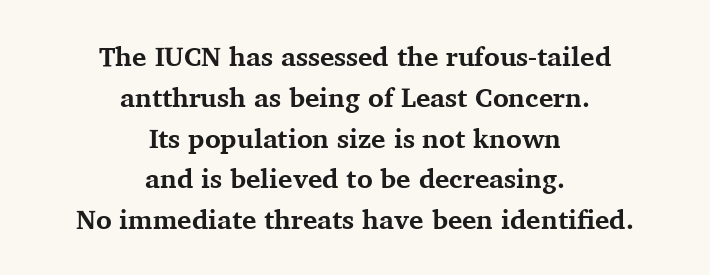
{"italic": "no", "bold": "yes", "underline": "no", "align": "center", "line_spacing": "normal", "line_spacing_ratio": 1.51, "letter_spacing": "normal", "letter_spacing_em": 0.0, "glyph_px": 27}
